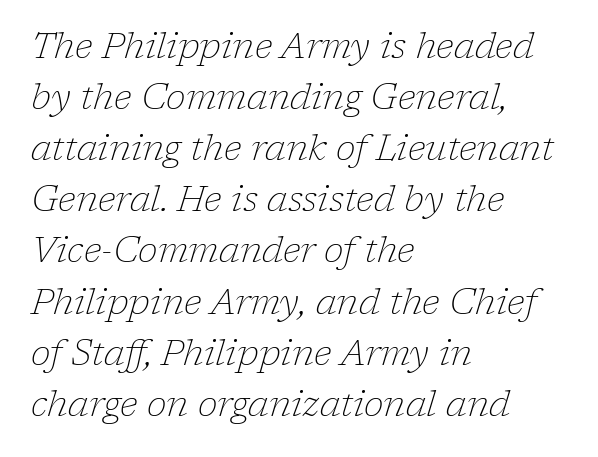
The image shows 36 px thin serif type, italic (leaning right); set left-aligned, normal line spacing (1.42x), normal letter spacing, not underlined; low stroke contrast and a medium x-height.
